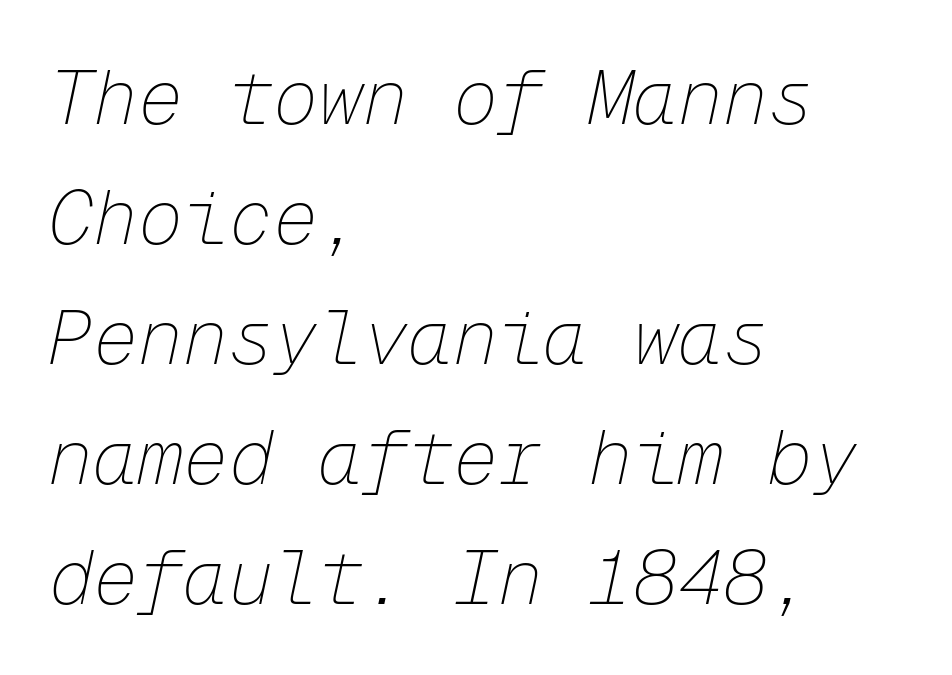
This sample uses plain, unmodified letter spacing. Check under the words: just untouched page. The rendering applies a slant to the glyphs. Every character here occupies the same horizontal width, giving the sample a typewriter-like rhythm.
